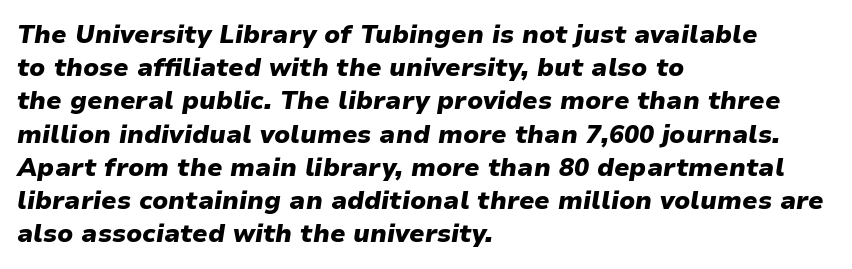
The image shows 25 px bold type, italic (leaning right); set left-aligned, normal line spacing (1.33x), normal letter spacing, not underlined.
